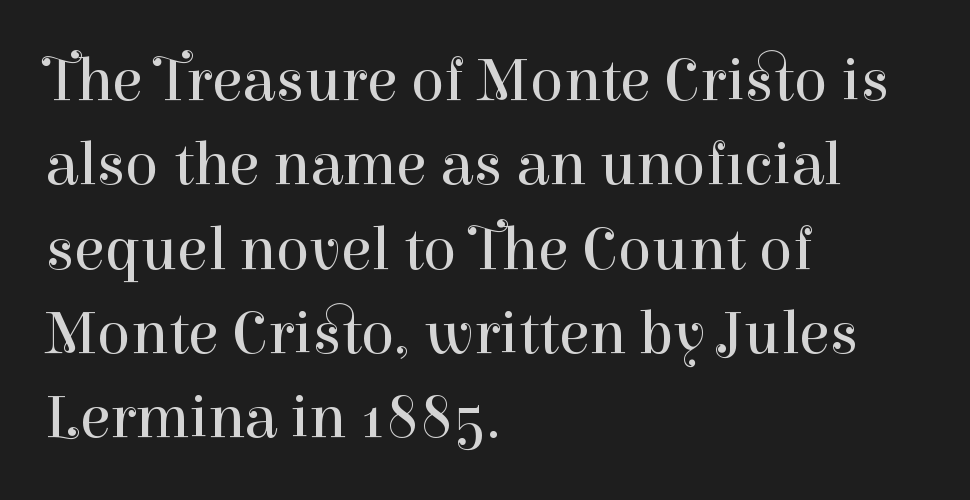
Q: Is the text bold? A: No.
Q: Is the text italic (slanted)? A: No, it is upright.
Q: Is the typeface a serif or a sans-serif typeface? A: Serif.
Q: Is the text underlined? A: No.
Q: How is the paragraph aligned? A: Left-aligned.
Q: Is the spacing between letters normal or unusually wide? A: Normal.
Q: Is the spacing between lines tight, normal or loose? A: Normal.
Q: Width (condensed, normal, or wide)? A: Normal.
Q: Stroke contrast? A: High.
Q: x-height? A: Medium.
Q: Monospaced? A: No.
